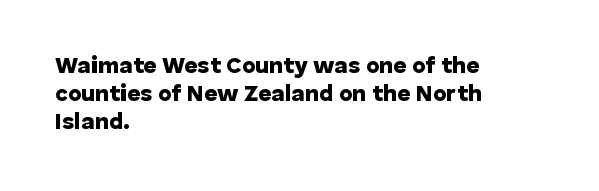
The image shows 23 px bold type, upright; set left-aligned, line spacing 1.22x, normal letter spacing, not underlined.
